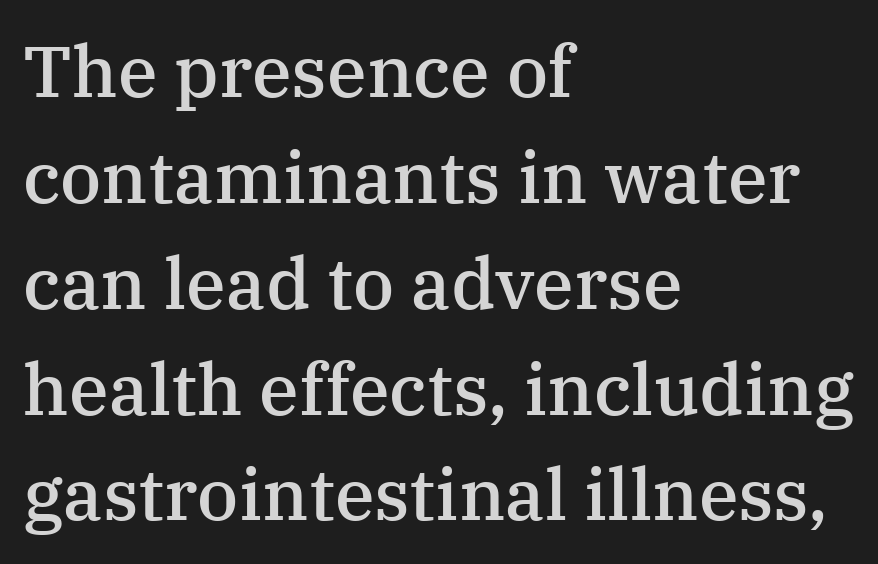
The image shows 72 px semibold serif type, upright; set left-aligned, normal line spacing (1.47x), normal letter spacing, not underlined; medium stroke contrast and a medium x-height.
